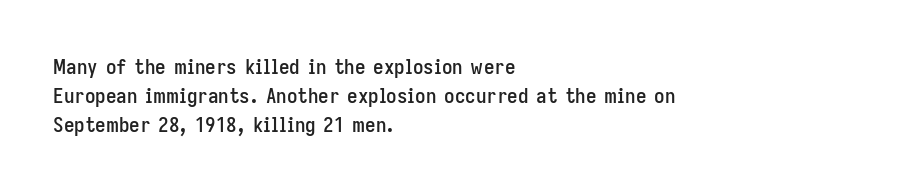
The compositor pushed each line to the left boundary. The strip under each line holds only bare page. When letters stand straight like this, we call the style roman or upright. Letter spacing: default. In terms of leading, this rendering sits right in the middle.
